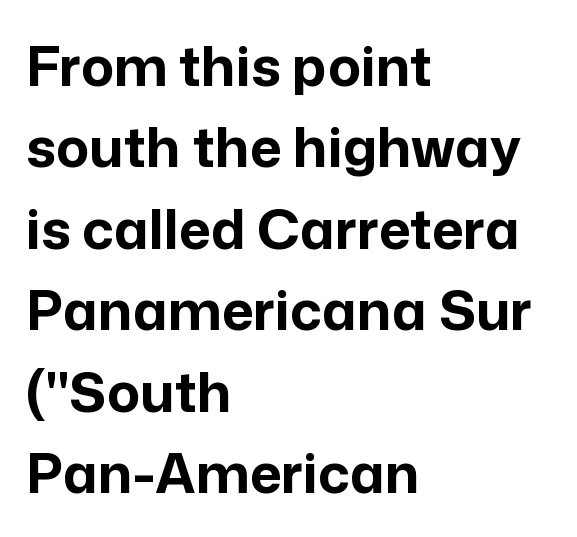
{"serif": "no", "italic": "no", "bold": "yes", "weight": "bold", "width": "normal", "stroke_contrast": "low", "x_height": "medium", "monospaced": "no", "underline": "no", "align": "left", "line_spacing": "normal", "line_spacing_ratio": 1.48, "letter_spacing": "normal", "letter_spacing_em": 0.0, "glyph_px": 55}
